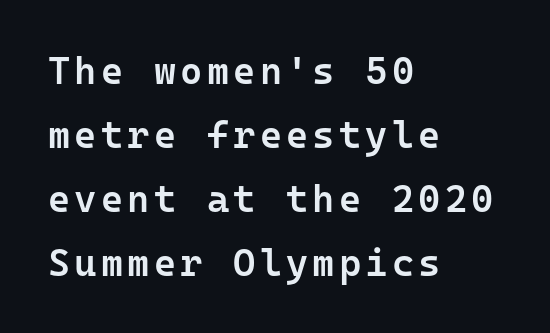
Words float on clear page, feet unadorned. A student would call this left alignment; a typographer would say flush left, rag right. Letterform terminals end flat and unadorned throughout the passage. I'd describe the lettering as semibold — firm but not a full bold.
